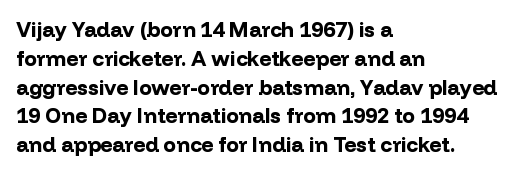
Q: Is the text bold? A: Yes.
Q: Is the text italic (slanted)? A: No, it is upright.
Q: Is the text underlined? A: No.
Q: How is the paragraph aligned? A: Left-aligned.
Q: Is the spacing between letters normal or unusually wide? A: Normal.
Q: Is the spacing between lines tight, normal or loose? A: Normal.
